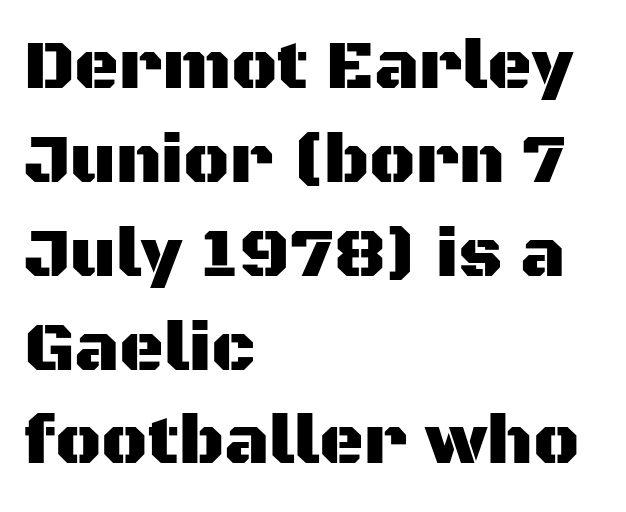
Q: Is the text italic (slanted)? A: No, it is upright.
Q: Is the typeface a serif or a sans-serif typeface? A: Sans-serif.
Q: Is the text underlined? A: No.
Q: How is the paragraph aligned? A: Left-aligned.
Q: Is the spacing between letters normal or unusually wide? A: Normal.
Q: Is the spacing between lines tight, normal or loose? A: Normal.
Q: Width (condensed, normal, or wide)? A: Normal.
Q: Stroke contrast? A: Medium.
Q: x-height? A: Large.
Q: Monospaced? A: No.
